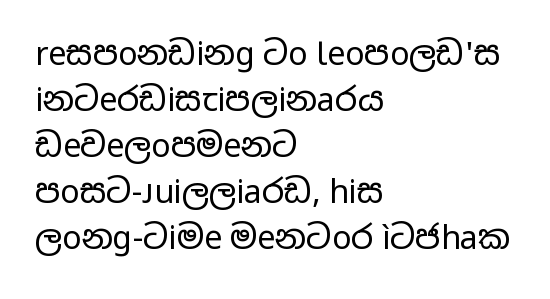
The image shows 32 px regular-weight, wide sans-serif type, upright; set left-aligned, normal line spacing (1.44x), normal letter spacing, not underlined; low stroke contrast and a medium x-height.
